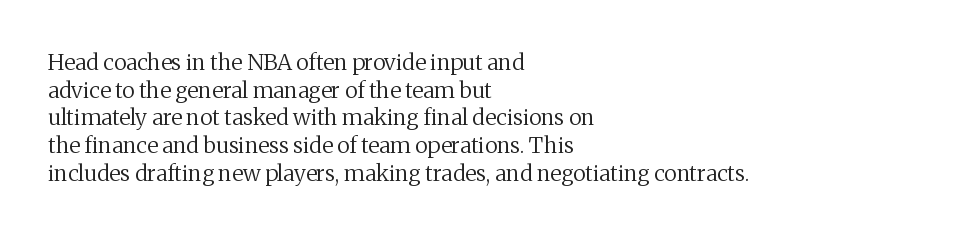
The image shows 22 px text type, upright; set left-aligned, normal line spacing (1.26x), normal letter spacing, not underlined.
